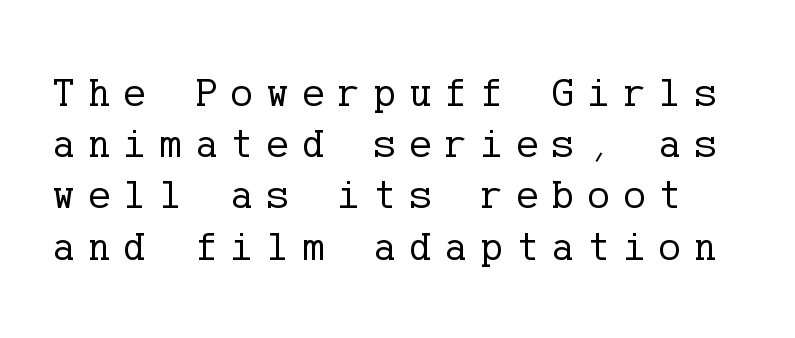
Q: Is the text bold? A: No.
Q: Is the text italic (slanted)? A: No, it is upright.
Q: Is the typeface a serif or a sans-serif typeface? A: Serif.
Q: Is the text underlined? A: No.
Q: Is the spacing between letters normal or unusually wide? A: Unusually wide.
Q: Is the spacing between lines tight, normal or loose? A: Normal.
Q: Width (condensed, normal, or wide)? A: Normal.
Q: Stroke contrast? A: Low.
Q: x-height? A: Medium.
